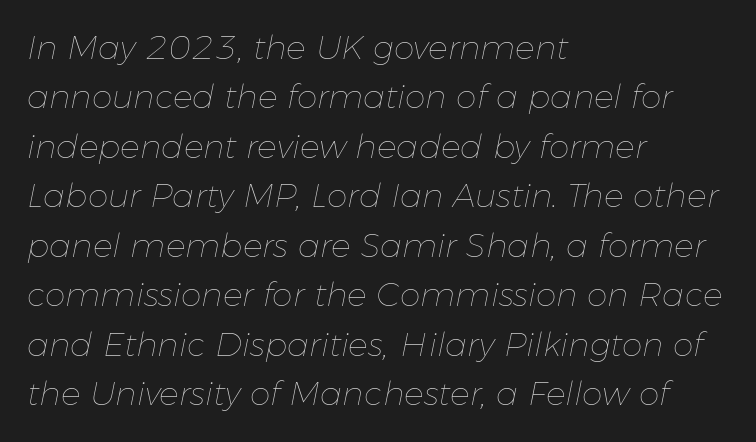
Q: Is the text bold? A: No.
Q: Is the text italic (slanted)? A: Yes, it leans right by about 11 degrees.
Q: Is the text underlined? A: No.
Q: How is the paragraph aligned? A: Left-aligned.
Q: Is the spacing between letters normal or unusually wide? A: Normal.
Q: Is the spacing between lines tight, normal or loose? A: Normal.
Q: Width (condensed, normal, or wide)? A: Normal.
Q: Stroke contrast? A: Low.
Q: x-height? A: Medium.
Q: Monospaced? A: No.
